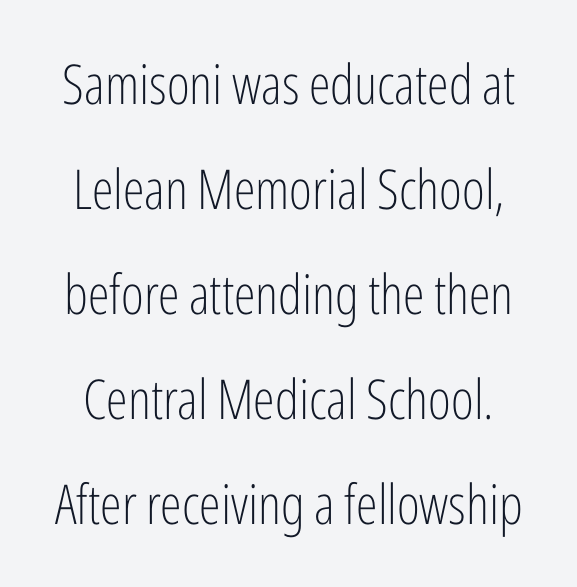
{"serif": "no", "italic": "no", "bold": "no", "weight": "light", "width": "condensed", "stroke_contrast": "low", "x_height": "medium", "monospaced": "no", "underline": "no", "line_spacing": "loose", "line_spacing_ratio": 1.91, "letter_spacing": "normal", "letter_spacing_em": 0.0, "glyph_px": 55}
